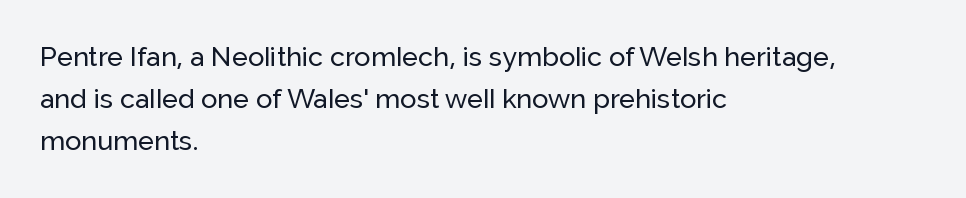
{"italic": "no", "underline": "no", "align": "left", "line_spacing": "normal", "line_spacing_ratio": 1.56, "letter_spacing": "normal", "letter_spacing_em": 0.0, "glyph_px": 27}
